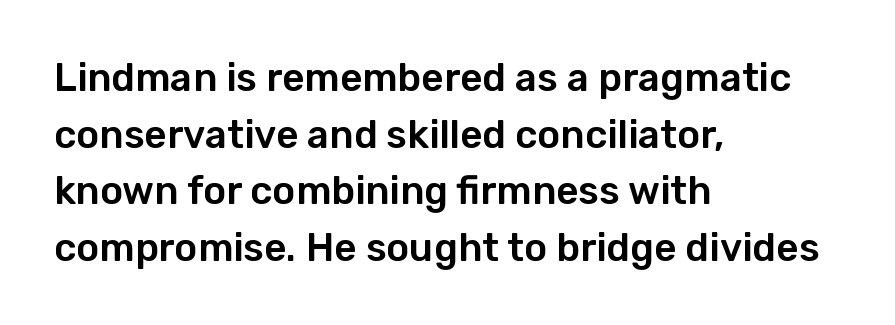
Q: Is the text italic (slanted)? A: No, it is upright.
Q: Is the typeface a serif or a sans-serif typeface? A: Sans-serif.
Q: Is the text underlined? A: No.
Q: How is the paragraph aligned? A: Left-aligned.
Q: Is the spacing between letters normal or unusually wide? A: Normal.
Q: Is the spacing between lines tight, normal or loose? A: Normal.
Q: Width (condensed, normal, or wide)? A: Normal.
Q: Stroke contrast? A: Low.
Q: x-height? A: Medium.
Q: Monospaced? A: No.
